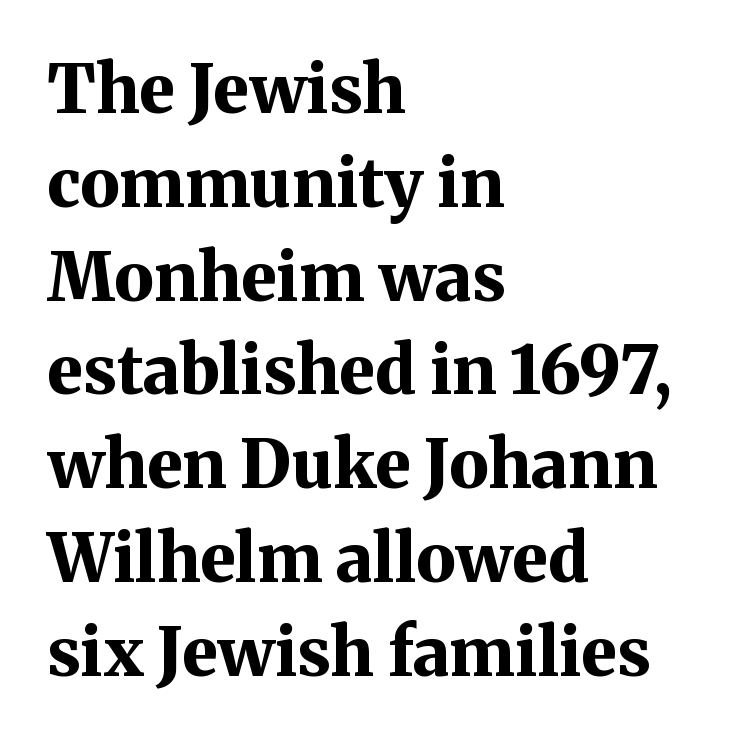
Q: Is the text bold? A: Yes.
Q: Is the text italic (slanted)? A: No, it is upright.
Q: Is the typeface a serif or a sans-serif typeface? A: Serif.
Q: Is the text underlined? A: No.
Q: How is the paragraph aligned? A: Left-aligned.
Q: Is the spacing between letters normal or unusually wide? A: Normal.
Q: Is the spacing between lines tight, normal or loose? A: Normal.
Q: Width (condensed, normal, or wide)? A: Normal.
Q: Stroke contrast? A: Medium.
Q: x-height? A: Medium.
Q: Monospaced? A: No.
